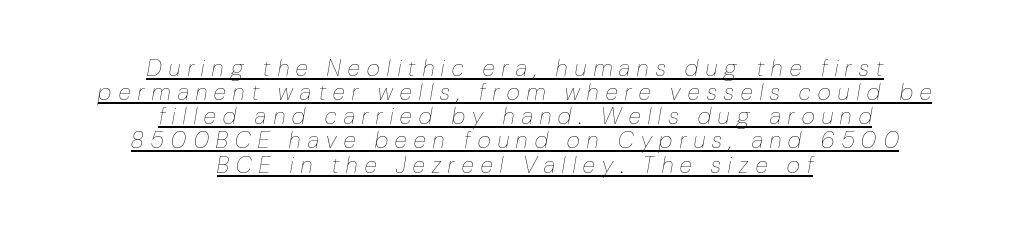
{"italic": "yes", "lean": "right", "slant_degrees": 10, "bold": "no", "underline": "yes", "align": "center", "line_spacing": "tight", "line_spacing_ratio": 1.05, "letter_spacing": "wide", "letter_spacing_em": 0.33, "glyph_px": 23}
